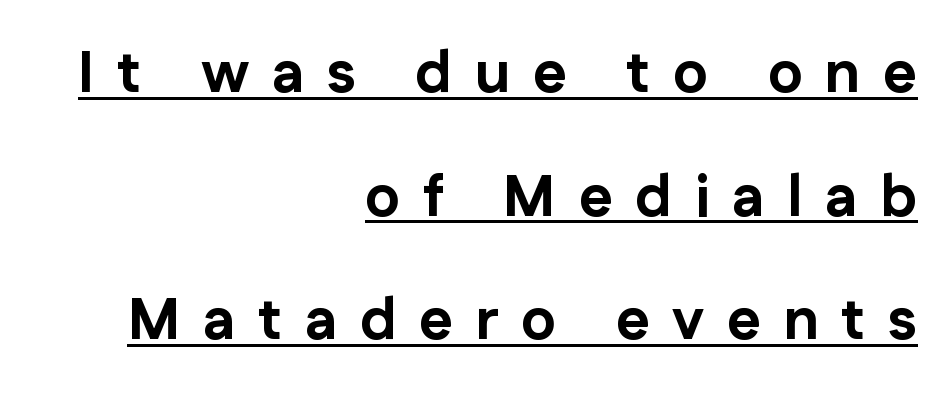
Q: Is the text bold? A: Yes.
Q: Is the text italic (slanted)? A: No, it is upright.
Q: Is the typeface a serif or a sans-serif typeface? A: Sans-serif.
Q: Is the text underlined? A: Yes.
Q: How is the paragraph aligned? A: Right-aligned.
Q: Is the spacing between letters normal or unusually wide? A: Unusually wide.
Q: Is the spacing between lines tight, normal or loose? A: Loose.
Q: Width (condensed, normal, or wide)? A: Normal.
Q: Stroke contrast? A: Low.
Q: x-height? A: Medium.
Q: Monospaced? A: No.
